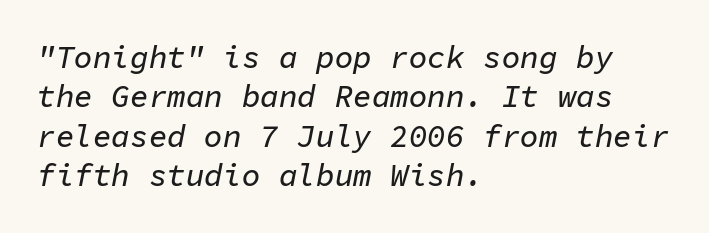
The image shows 31 px text type, italic (leaning right), monospaced; set left-aligned, normal line spacing (1.27x), normal letter spacing, not underlined; low stroke contrast and a medium x-height.
